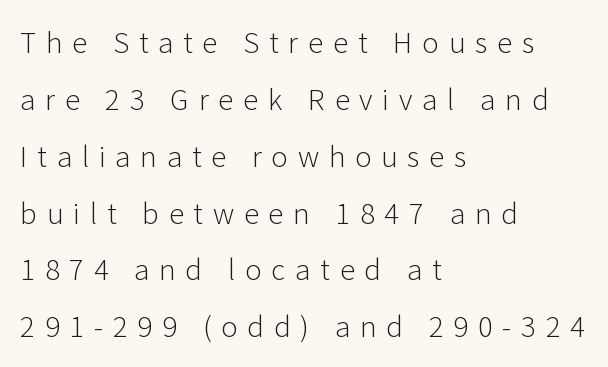
There is plenty of visible air inserted between adjacent glyphs. Here the designer chose a conventional face with non-uniform glyph widths. Is this a heavy cut? Hardly; it is regular or lighter. Every character sits straight up, as roman type does. This sample uses a sans-serif face. The rendering anchors every line to the left-hand side.
